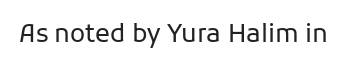
{"italic": "no", "bold": "no", "underline": "no", "letter_spacing": "normal", "letter_spacing_em": 0.0, "glyph_px": 25}
